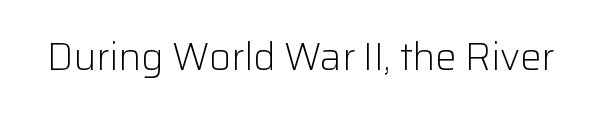
Heft: none added — not bold. Spacing between characters is what you'd get straight out of the box. In terms of letterform style, serifs are entirely absent. Bare-footed words on every line. The rendering uses natural spacing where letterforms have individual widths.
